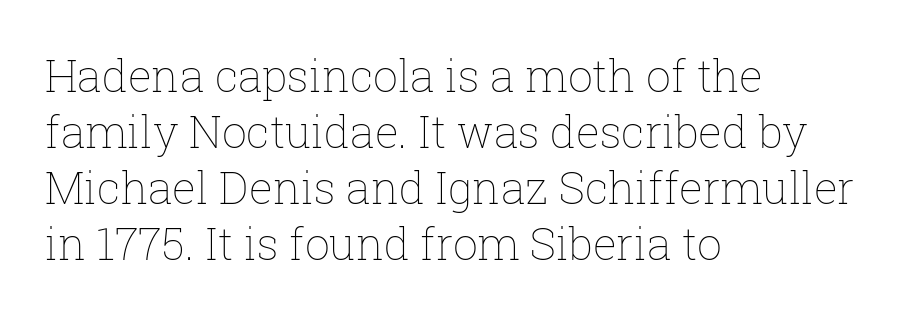
{"italic": "no", "bold": "no", "weight": "thin", "width": "normal", "stroke_contrast": "low", "x_height": "medium", "monospaced": "no", "underline": "no", "align": "left", "line_spacing": "normal", "line_spacing_ratio": 1.27, "letter_spacing": "normal", "letter_spacing_em": 0.0, "glyph_px": 44}
